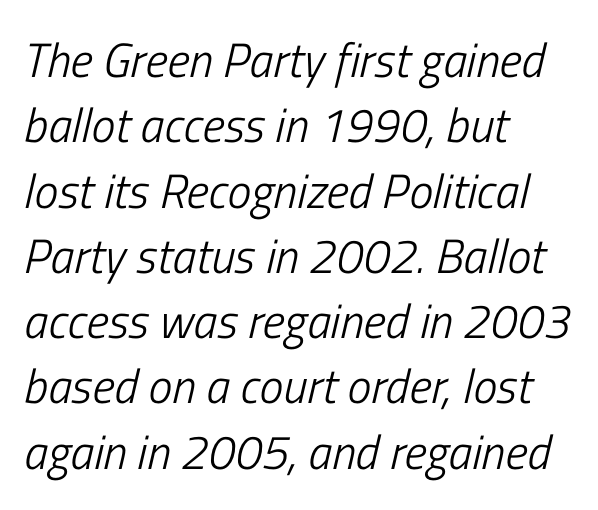
The image shows 48 px light, condensed type, italic (leaning right); set left-aligned, normal line spacing (1.36x), normal letter spacing, not underlined; low stroke contrast and a medium x-height.
